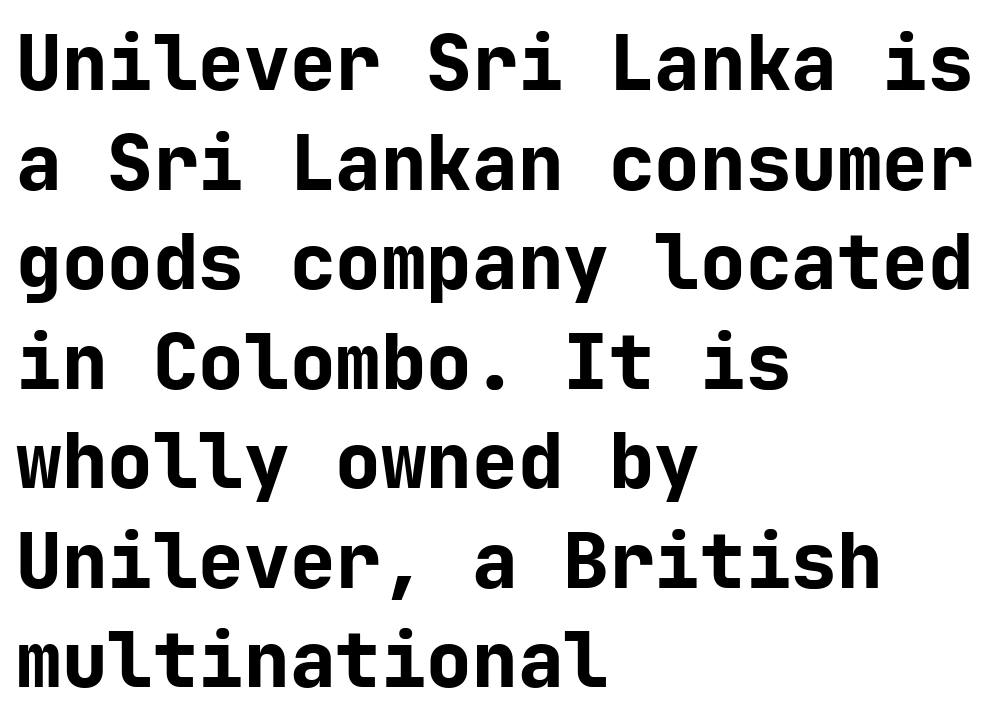
The image shows 76 px bold sans-serif type, upright, monospaced; set left-aligned, normal line spacing (1.31x), normal letter spacing, not underlined; low stroke contrast and a medium x-height.
